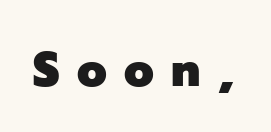
{"serif": "no", "italic": "no", "bold": "yes", "weight": "heavy", "width": "normal", "stroke_contrast": "low", "x_height": "medium", "monospaced": "no", "underline": "no", "letter_spacing": "wide", "letter_spacing_em": 0.36, "glyph_px": 48}
